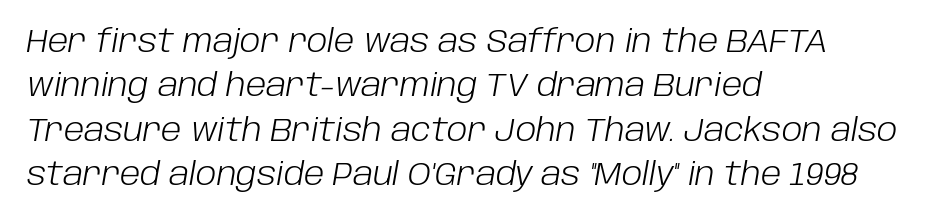
The letters advance in unequal steps, a hallmark of proportional type. Descenders are the only things crossing below the line. Is the stroke heavy? The answer is a plain regular-or-lighter. Honestly, the row spacing looks completely unremarkable. This rendering uses left alignment, leaving the right contour irregular. Every character sits at an angle, as italics do.
